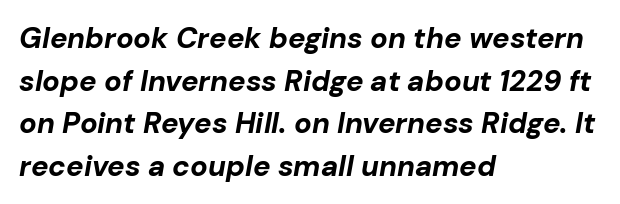
This sample uses an oblique cut, with every glyph tilted off the vertical. Nobody drew a line under any word here. Rows of type keep a routine distance in the vertical direction. Horizontal alignment here is leftward, the default for most running prose. The gaps between neighbouring characters are ordinary and unremarkable. Think of a printed novel: that variable character pitch is what you see here.
